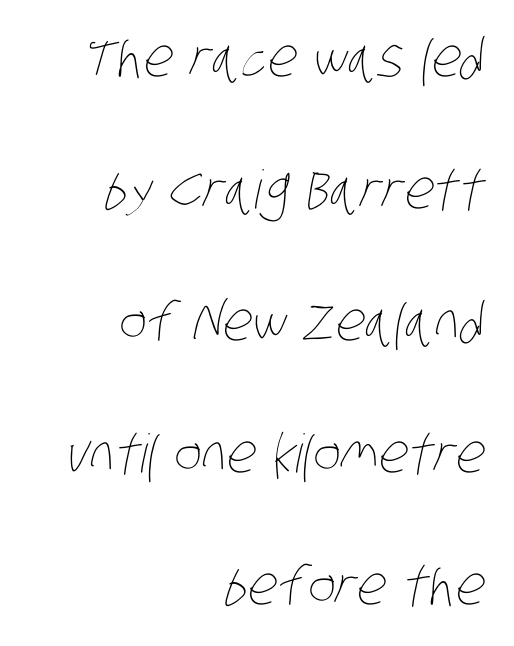
{"bold": "no", "weight": "thin", "width": "condensed", "stroke_contrast": "low", "x_height": "large", "monospaced": "no", "underline": "no", "align": "right", "line_spacing": "loose", "line_spacing_ratio": 2.49, "letter_spacing": "normal", "letter_spacing_em": 0.0, "glyph_px": 53}
